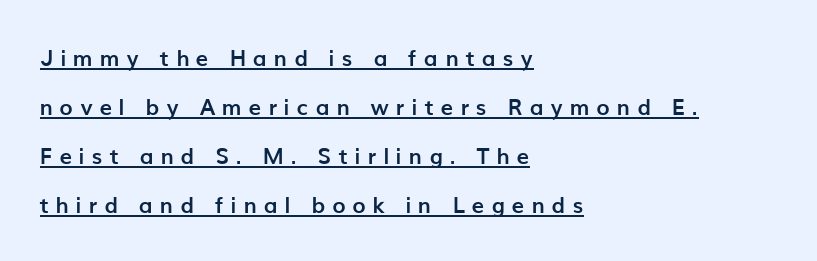
The type is letterspaced generously, with wide tracking. Underlined type. Compared with typical paragraphs, the rows here are farther apart. Each line starts at the same left margin while the right side varies. Summary of weight: heavy, a full bold. Upright lettering throughout.
